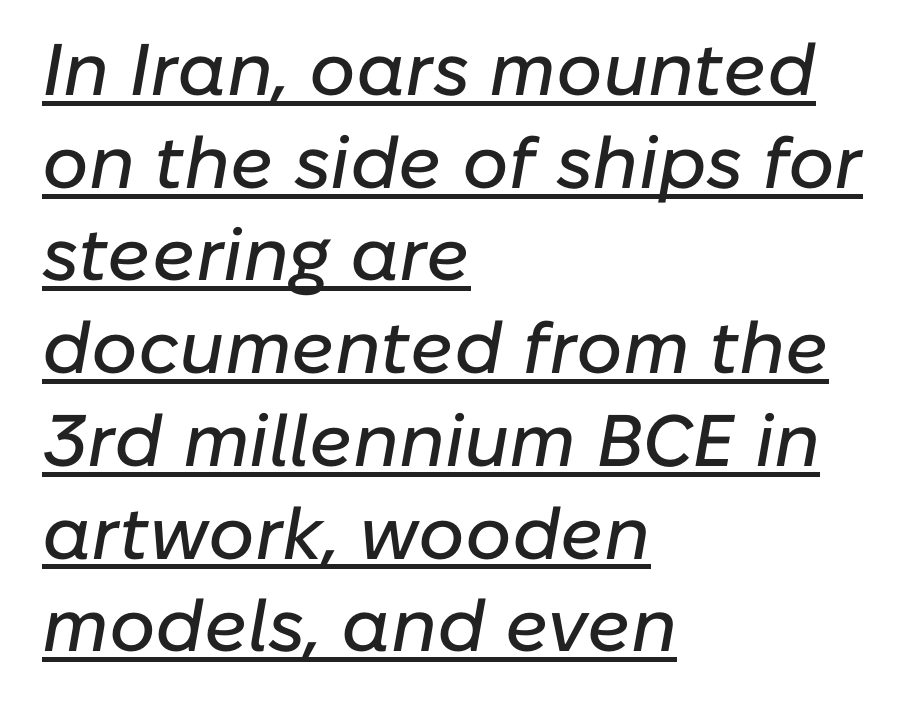
The image shows 73 px text type, italic (leaning right); set left-aligned, normal line spacing (1.27x), normal letter spacing, underlined; low stroke contrast and a medium x-height.
